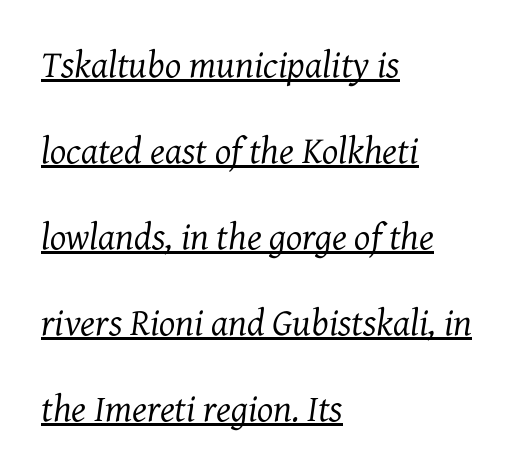
Reading down the column, the eye jumps a long way to each next line. The passage shown leans; its letterforms are oblique. The line texture is even and compact thanks to regular tracking. Is this a heavy cut? Hardly; it is regular or lighter. Reading down the block, your eye returns to a fixed left position each line. Each line of the rendering has a horizontal stroke beneath the glyphs.
